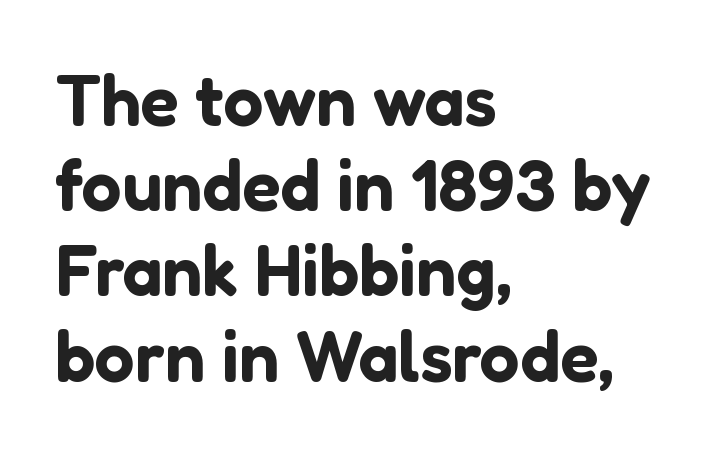
Q: Is the text italic (slanted)? A: No, it is upright.
Q: Is the typeface a serif or a sans-serif typeface? A: Sans-serif.
Q: Is the text underlined? A: No.
Q: How is the paragraph aligned? A: Left-aligned.
Q: Is the spacing between letters normal or unusually wide? A: Normal.
Q: Width (condensed, normal, or wide)? A: Normal.
Q: Stroke contrast? A: Low.
Q: x-height? A: Medium.
Q: Monospaced? A: No.
